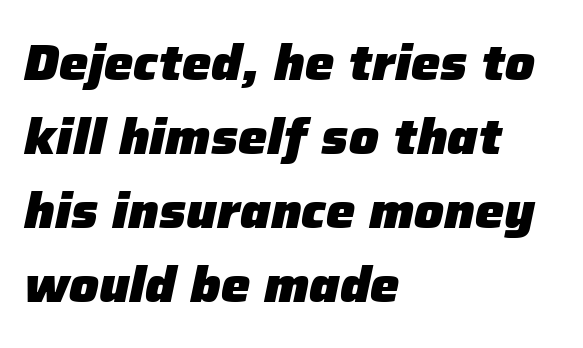
The tracking reads as untouched default to a designer's eye. Has an underline been added? It has not. The ragged edge is on the right, which tells us the setting is flush left. The strokes are fattened all the way to bold. Evenly set lines give the paragraph a standard silhouette. Note the varied advance widths — an 'i' is clearly narrower than an 'm'.
